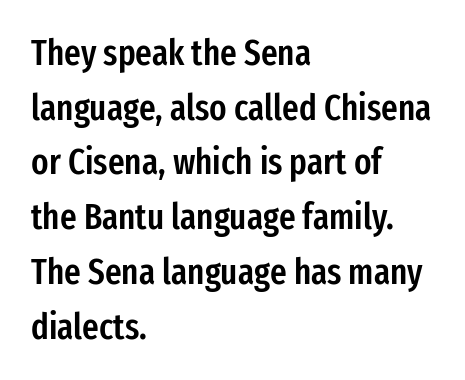
The image shows 36 px semibold, condensed sans-serif type, upright; set left-aligned, normal line spacing (1.52x), normal letter spacing, not underlined; low stroke contrast and a medium x-height.
